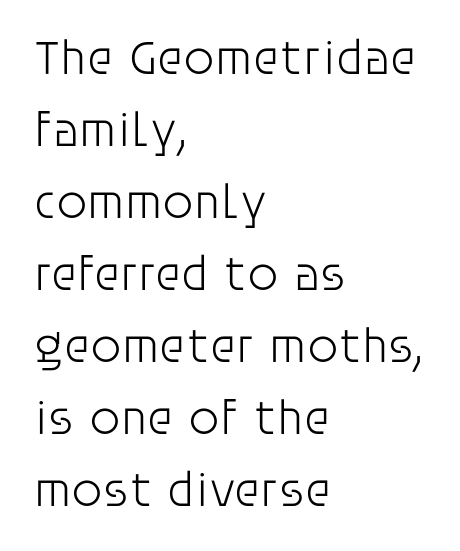
The space between consecutive lines is moderate. Italic? Not at all — the glyphs are vertical. A student would call this left alignment; a typographer would say flush left, rag right. Between one letter and the next there's only the usual sliver of space. Here the designer chose a conventional face with non-uniform glyph widths. Does the type have serifs? No, each stem ends abruptly.
